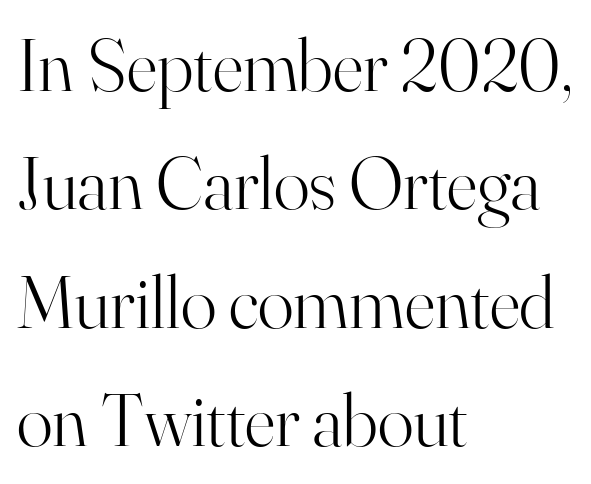
{"serif": "yes", "italic": "no", "bold": "no", "weight": "light", "width": "normal", "stroke_contrast": "high", "x_height": "small", "monospaced": "no", "underline": "no", "align": "left", "line_spacing": "normal", "line_spacing_ratio": 1.58, "letter_spacing": "normal", "letter_spacing_em": 0.0, "glyph_px": 75}
